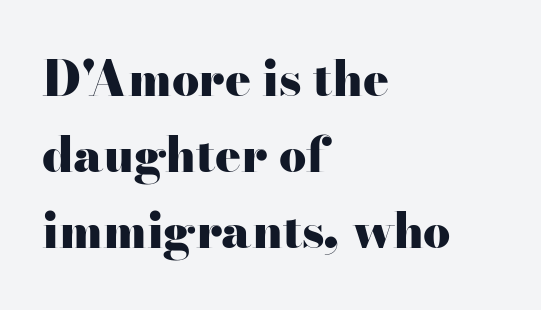
The image shows 48 px heavy, wide serif type, upright; set left-aligned, normal line spacing (1.58x), normal letter spacing, not underlined; high stroke contrast and a small x-height.
